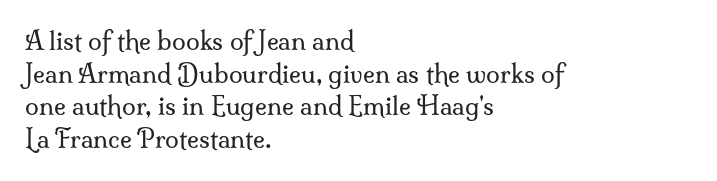
The image shows 25 px text type, upright; set left-aligned, normal line spacing (1.31x), normal letter spacing, not underlined.
